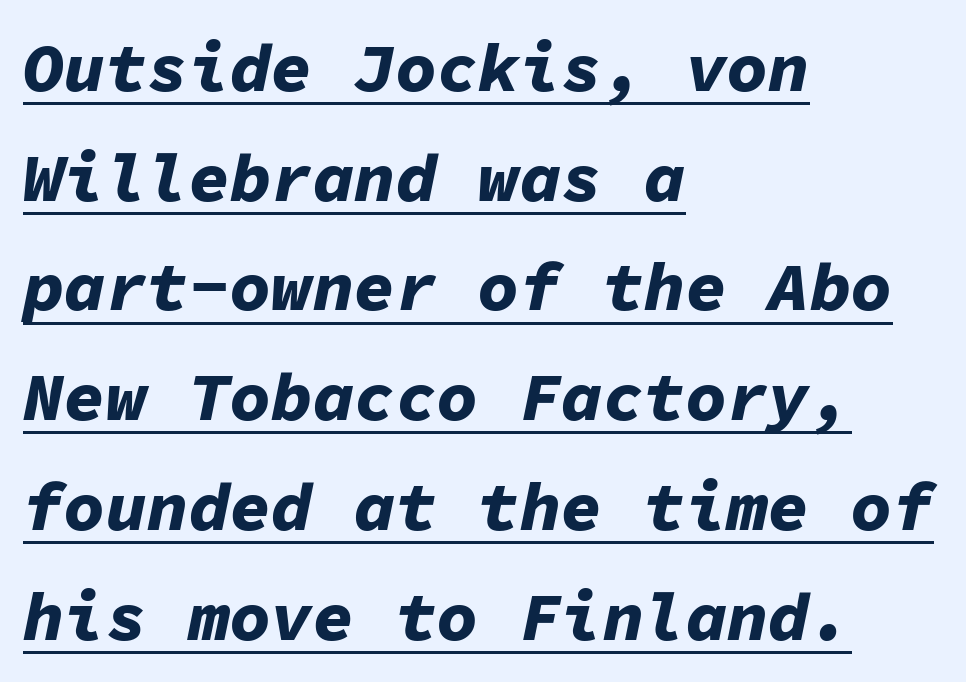
The image shows 69 px bold type, italic (leaning right), monospaced; set left-aligned, normal line spacing (1.59x), normal letter spacing, underlined; low stroke contrast and a medium x-height.
